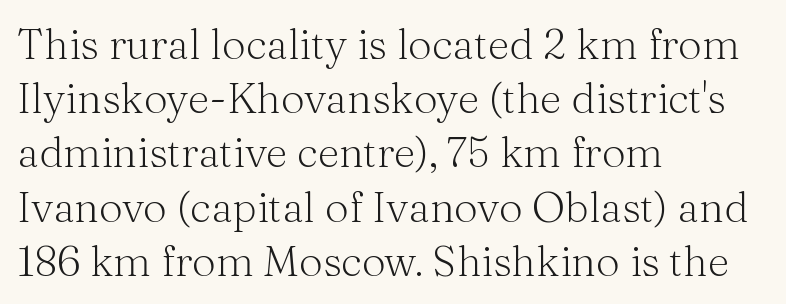
These lines are composed in type with serifs. Casual observation: everything's shoved over to the left. This sample keeps an unexceptional amount of space between lines. Bold? No — there's no thickening of the strokes.
